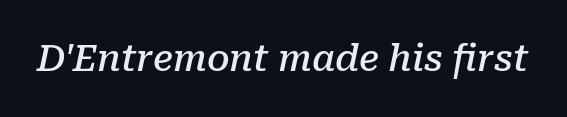
Q: Is the text bold? A: Semi-bold.
Q: Is the text italic (slanted)? A: Yes, it leans right by about 10 degrees.
Q: Is the typeface a serif or a sans-serif typeface? A: Serif.
Q: Is the text underlined? A: No.
Q: Is the spacing between letters normal or unusually wide? A: Normal.
Q: Width (condensed, normal, or wide)? A: Normal.
Q: Stroke contrast? A: Low.
Q: x-height? A: Medium.
Q: Monospaced? A: No.
